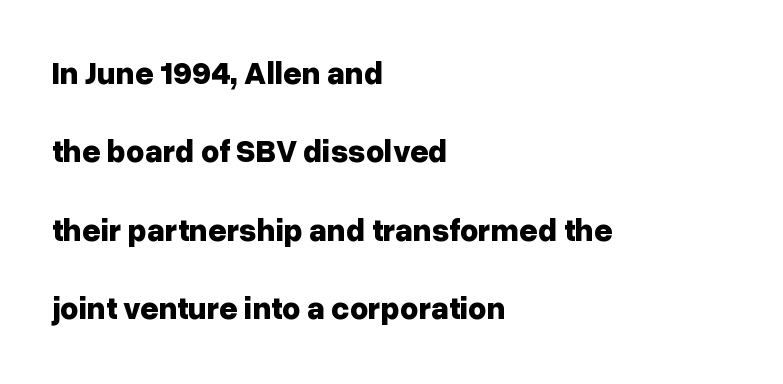
Q: Is the text bold? A: Yes.
Q: Is the text italic (slanted)? A: No, it is upright.
Q: Is the typeface a serif or a sans-serif typeface? A: Sans-serif.
Q: Is the text underlined? A: No.
Q: How is the paragraph aligned? A: Left-aligned.
Q: Is the spacing between letters normal or unusually wide? A: Normal.
Q: Is the spacing between lines tight, normal or loose? A: Loose.
Q: Width (condensed, normal, or wide)? A: Normal.
Q: Stroke contrast? A: Low.
Q: x-height? A: Medium.
Q: Monospaced? A: No.
